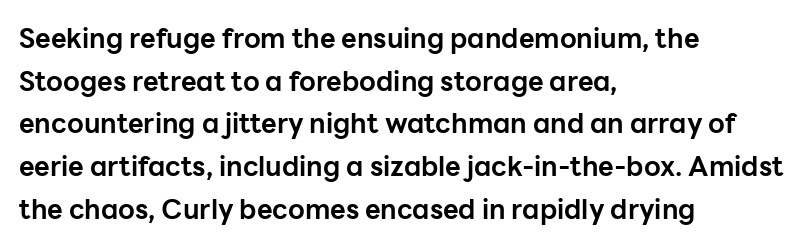
Typesetter's note: full bold, strokes at maximum text heaviness. Compared with typical paragraphs, the rows here are spaced about the same. Layout note: lines flush left. The passage shown is not underscored anywhere.
